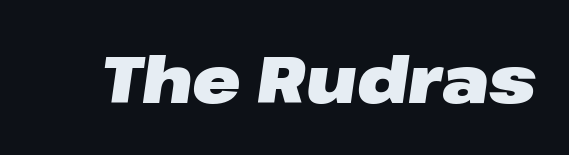
{"italic": "yes", "lean": "right", "slant_degrees": 8, "bold": "yes", "weight": "heavy", "width": "wide", "stroke_contrast": "low", "x_height": "medium", "monospaced": "no", "underline": "no", "letter_spacing": "normal", "letter_spacing_em": 0.0, "glyph_px": 65}
